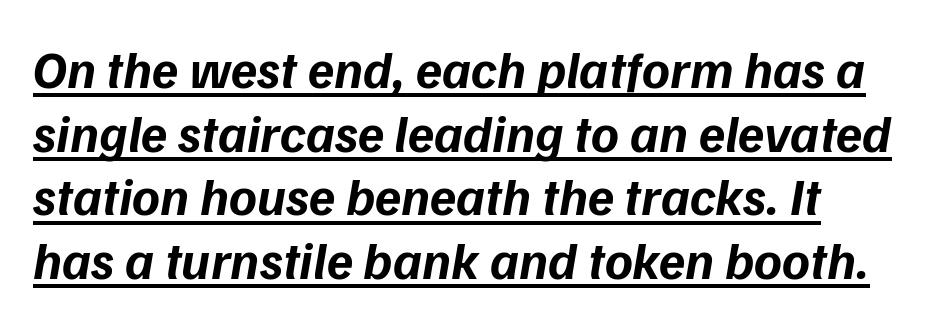
Emphasis is given by a line drawn under the lettering. Varying glyph widths throughout — classic text-font behaviour. The line texture is even and compact thanks to regular tracking. Weight check: bold — yes, fully.
